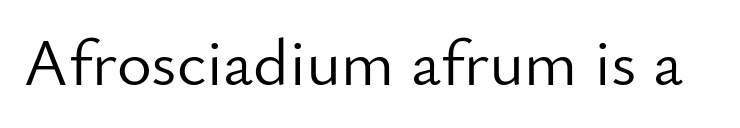
The image shows 67 px light sans-serif type, upright; set normal letter spacing, not underlined; low stroke contrast and a small x-height.
